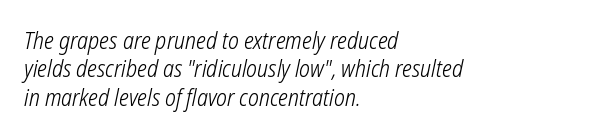
The image shows 23 px text type; set left-aligned, line spacing 1.23x, normal letter spacing, not underlined.
